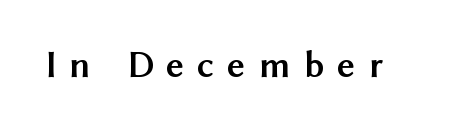
The image shows 39 px semibold sans-serif type, upright; set unusually wide letter spacing (+0.34 em), not underlined; medium stroke contrast and a medium x-height.
